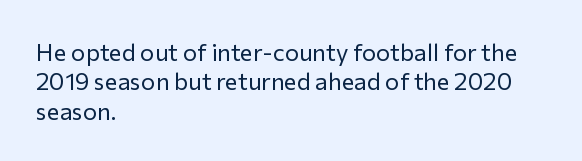
The image shows 24 px text type, upright; set left-aligned, line spacing 1.22x, normal letter spacing, not underlined.
